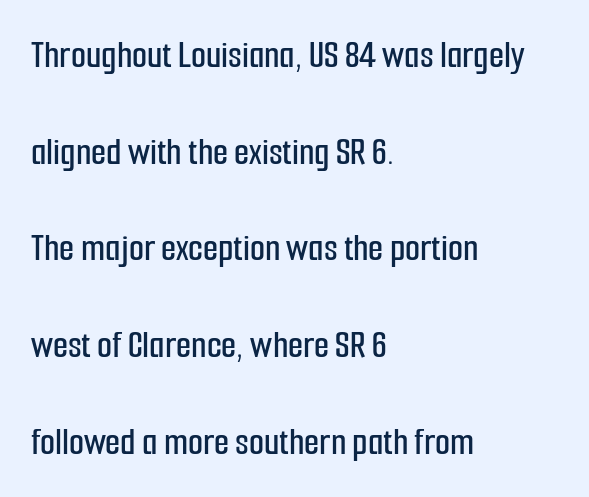
Q: Is the text italic (slanted)? A: No, it is upright.
Q: Is the typeface a serif or a sans-serif typeface? A: Sans-serif.
Q: Is the text underlined? A: No.
Q: How is the paragraph aligned? A: Left-aligned.
Q: Is the spacing between letters normal or unusually wide? A: Normal.
Q: Is the spacing between lines tight, normal or loose? A: Loose.
Q: Width (condensed, normal, or wide)? A: Condensed.
Q: Stroke contrast? A: Low.
Q: x-height? A: Medium.
Q: Monospaced? A: No.
